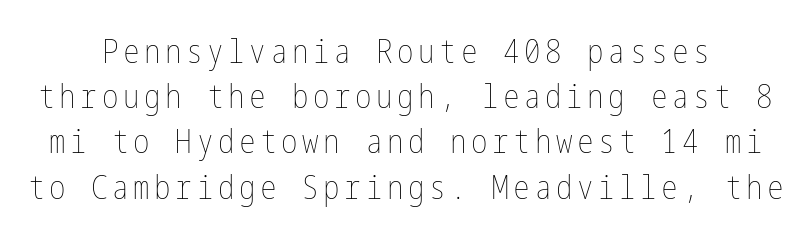
Weight: regular or lighter. Descenders hang freely into open space. Vertically, the passage feels balanced, rows spaced as you'd expect. Every character sits straight up, as roman type does.
